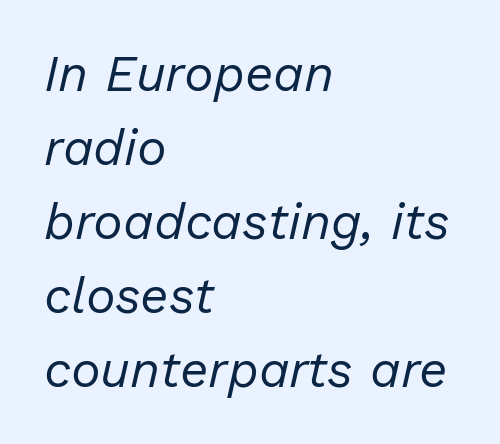
The area under the type is left untouched. Heft: none added — not bold. Interline gaps are of average width in this sample. Leftover space on each line is placed entirely after the last word.
